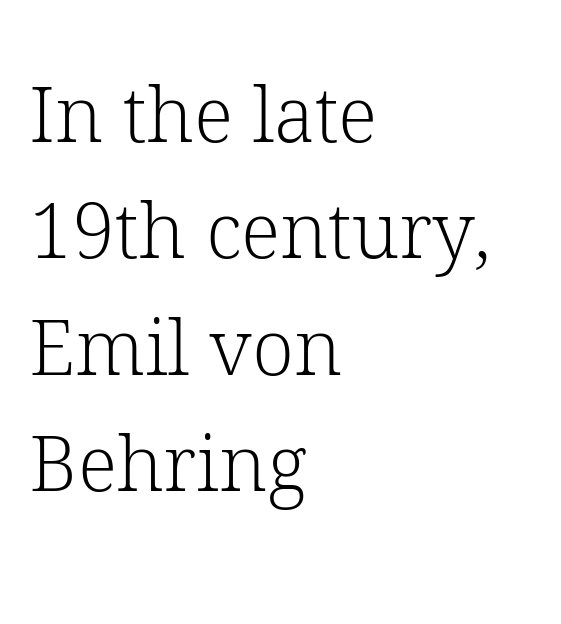
{"serif": "yes", "italic": "no", "bold": "no", "weight": "light", "width": "normal", "stroke_contrast": "low", "x_height": "medium", "monospaced": "no", "underline": "no", "align": "left", "line_spacing": "normal", "line_spacing_ratio": 1.51, "letter_spacing": "normal", "letter_spacing_em": 0.0, "glyph_px": 77}
